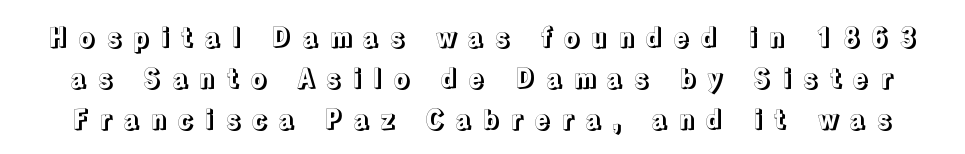
When letters stand straight like this, we call the style roman or upright. Students, observe: this is what conventionally led text looks like. Here the glyphs are tracked loosely, breaking word shapes into spaced letters. The words here are not underlined.
